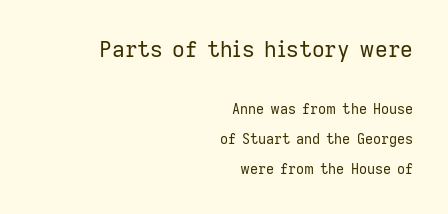
Q: Is the text bold? A: No.
Q: Is the text italic (slanted)? A: No, it is upright.
Q: Is the text underlined? A: No.
Q: How is the paragraph aligned? A: Right-aligned.
Q: Is the spacing between letters normal or unusually wide? A: Normal.
Q: Is the spacing between lines tight, normal or loose? A: Loose.
Q: Which block of text is set in a larger size, the first (top) or the second (bottom)? A: The first (top) one.
